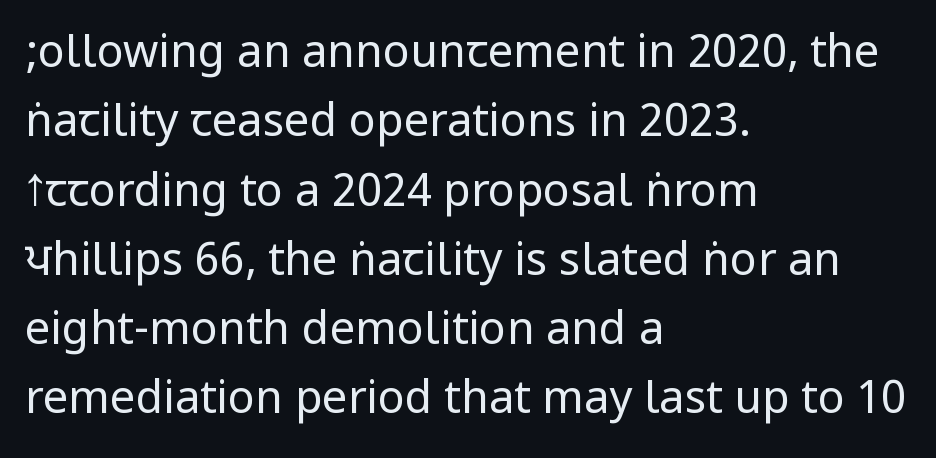
Q: Is the text bold? A: No.
Q: Is the text italic (slanted)? A: No, it is upright.
Q: Is the typeface a serif or a sans-serif typeface? A: Sans-serif.
Q: Is the text underlined? A: No.
Q: How is the paragraph aligned? A: Left-aligned.
Q: Is the spacing between letters normal or unusually wide? A: Normal.
Q: Is the spacing between lines tight, normal or loose? A: Normal.
Q: Width (condensed, normal, or wide)? A: Condensed.
Q: Stroke contrast? A: Low.
